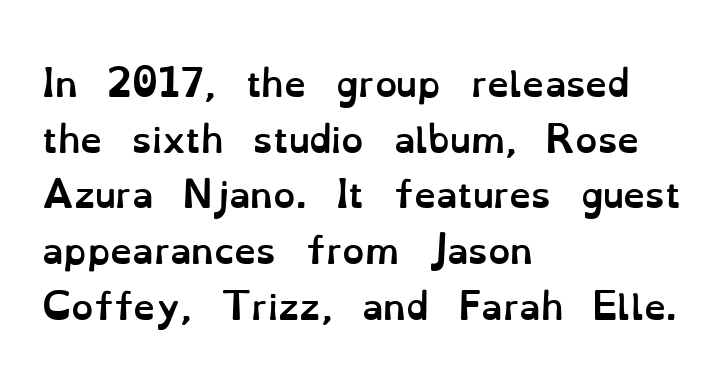
{"italic": "no", "bold": "yes", "weight": "semibold", "width": "normal", "stroke_contrast": "low", "x_height": "small", "monospaced": "no", "underline": "no", "align": "left", "line_spacing": "normal", "line_spacing_ratio": 1.59, "letter_spacing": "normal", "letter_spacing_em": 0.0, "glyph_px": 35}
